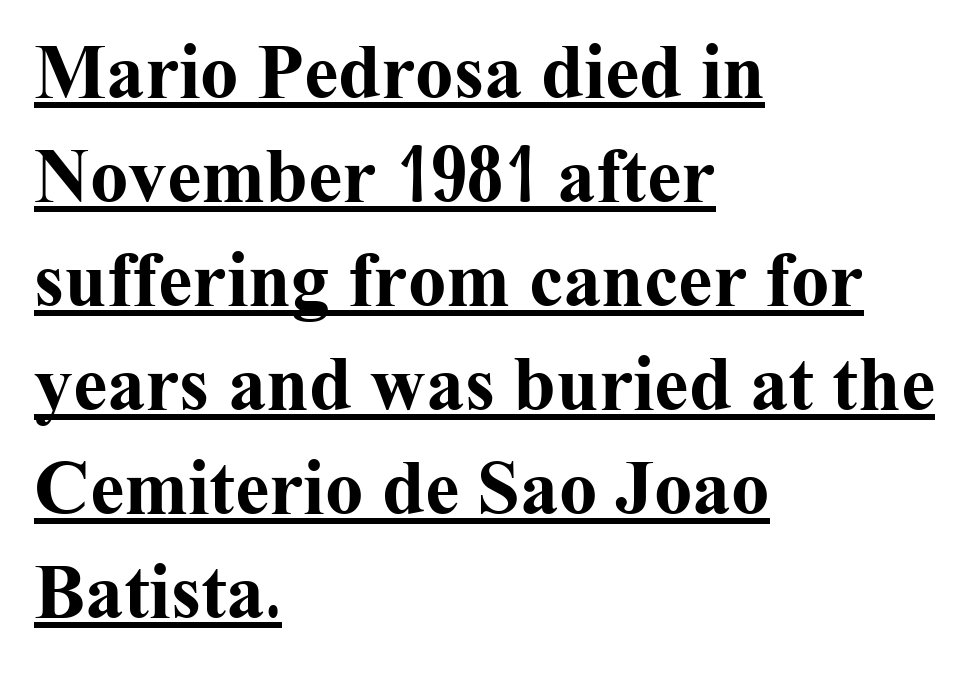
The image shows 77 px bold serif type, upright; set left-aligned, normal line spacing (1.35x), normal letter spacing, underlined; medium stroke contrast and a medium x-height.
